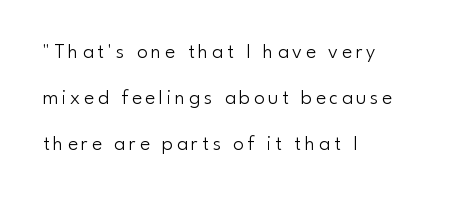
The image shows 21 px text type, upright; set left-aligned, loose line spacing (2.19x), not underlined.
